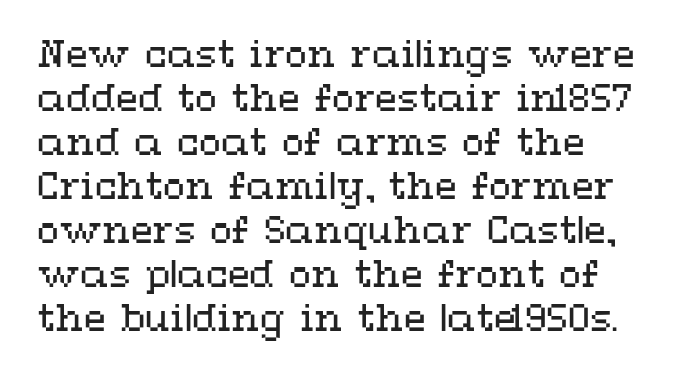
Q: Is the text bold? A: No.
Q: Is the text italic (slanted)? A: No, it is upright.
Q: Is the text underlined? A: No.
Q: How is the paragraph aligned? A: Left-aligned.
Q: Is the spacing between letters normal or unusually wide? A: Normal.
Q: Width (condensed, normal, or wide)? A: Wide.
Q: Stroke contrast? A: Medium.
Q: x-height? A: Medium.
Q: Monospaced? A: No.
